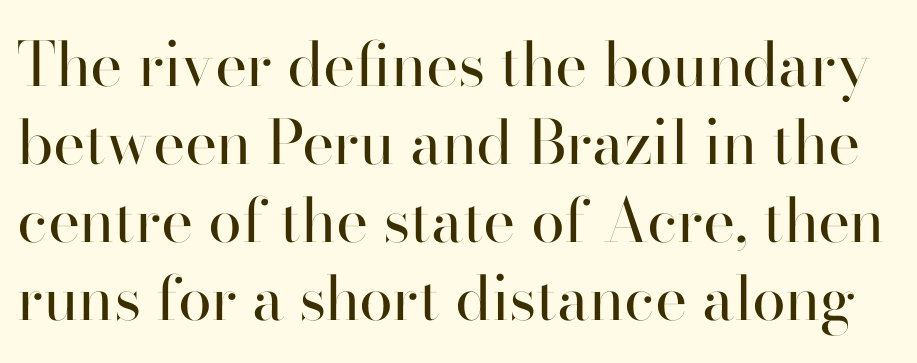
{"serif": "no", "italic": "no", "bold": "no", "weight": "regular", "width": "normal", "stroke_contrast": "high", "x_height": "small", "monospaced": "no", "underline": "no", "line_spacing": "normal", "line_spacing_ratio": 1.28, "letter_spacing": "normal", "letter_spacing_em": 0.0, "glyph_px": 61}
